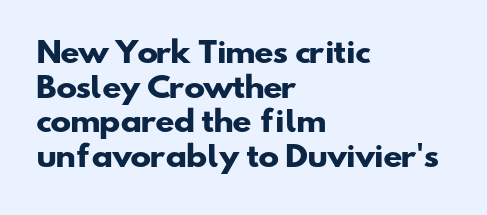
The image shows 28 px heavy, wide sans-serif type; set left-aligned, line spacing 1.24x, normal letter spacing, not underlined; low stroke contrast and a small x-height.
